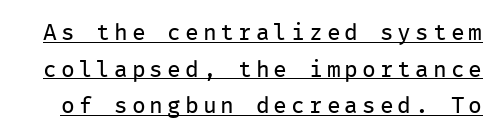
{"italic": "no", "bold": "no", "underline": "yes", "line_spacing": "normal", "line_spacing_ratio": 1.59, "glyph_px": 23}
